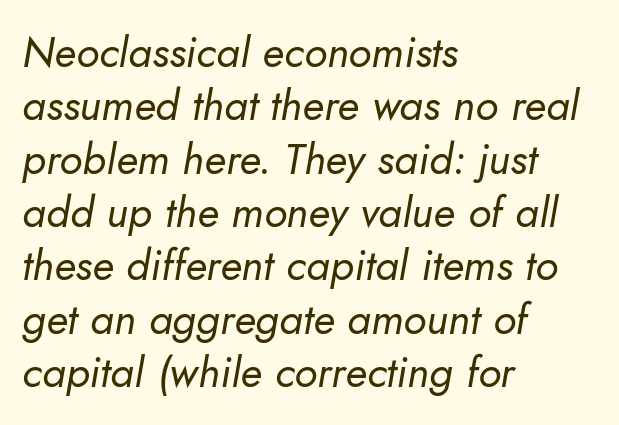
The image shows 43 px regular-weight type, italic (leaning right); set left-aligned, line spacing 1.24x, normal letter spacing, not underlined; low stroke contrast and a small x-height.
